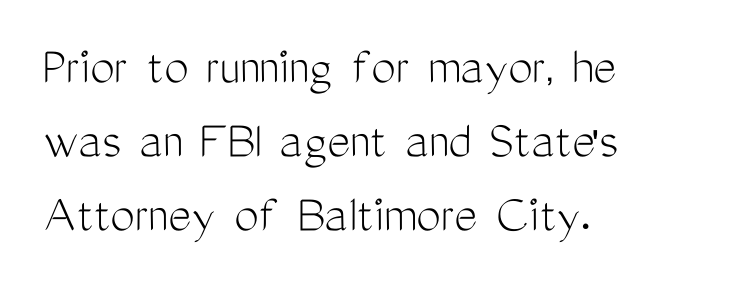
The image shows 55 px light, condensed sans-serif type, upright; set left-aligned, normal line spacing (1.35x), normal letter spacing, not underlined; medium stroke contrast and a medium x-height.
